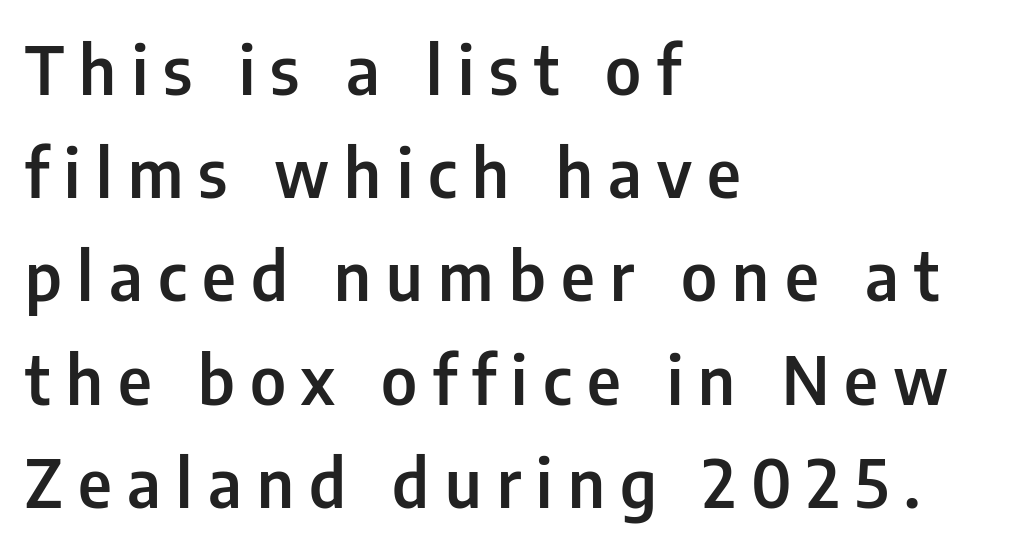
The image shows 67 px semibold, condensed sans-serif type, upright; set left-aligned, normal line spacing (1.54x), unusually wide letter spacing (+0.23 em), not underlined; low stroke contrast and a medium x-height.
